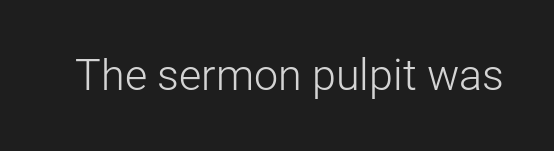
Q: Is the text bold? A: No.
Q: Is the text italic (slanted)? A: No, it is upright.
Q: Is the typeface a serif or a sans-serif typeface? A: Sans-serif.
Q: Is the text underlined? A: No.
Q: Is the spacing between letters normal or unusually wide? A: Normal.
Q: Width (condensed, normal, or wide)? A: Normal.
Q: Stroke contrast? A: Low.
Q: x-height? A: Medium.
Q: Monospaced? A: No.
